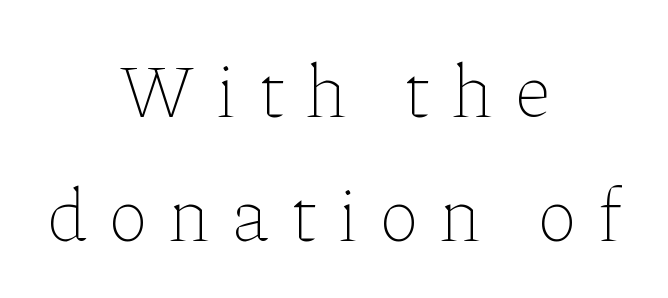
Summary of vertical rhythm: regular, with standard interline spacing. You could not count columns in this text — the font is proportionally spaced. Weight: not bold — regular or lighter. Only glyphs here, with clear space below each row. Words appear elongated and porous because spacing is wide. Is there any slant? The stems are plumb.
